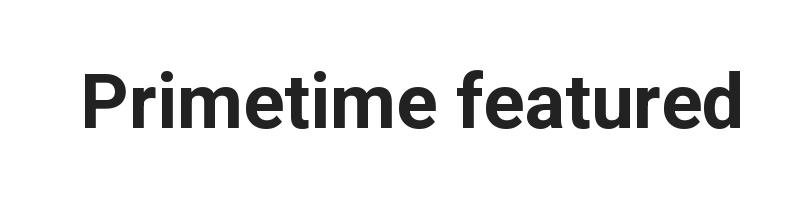
{"serif": "no", "italic": "no", "bold": "yes", "weight": "bold", "width": "normal", "stroke_contrast": "low", "x_height": "medium", "monospaced": "no", "underline": "no", "letter_spacing": "normal", "letter_spacing_em": 0.0, "glyph_px": 76}
